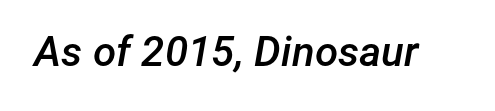
{"italic": "yes", "lean": "right", "slant_degrees": 12, "bold": "semi", "weight": "semibold", "width": "normal", "stroke_contrast": "low", "x_height": "medium", "monospaced": "no", "underline": "no", "letter_spacing": "normal", "letter_spacing_em": 0.0, "glyph_px": 42}
